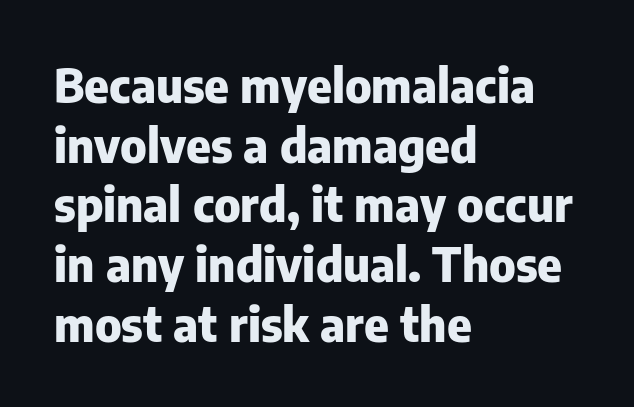
The image shows 47 px heavy sans-serif type, upright; set left-aligned, normal line spacing (1.27x), normal letter spacing, not underlined; low stroke contrast and a medium x-height.
